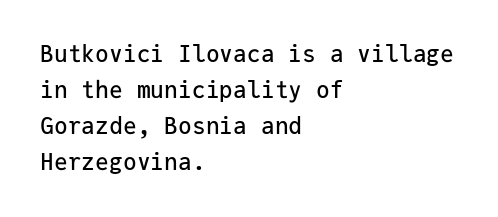
{"italic": "no", "underline": "no", "align": "left", "line_spacing": "normal", "line_spacing_ratio": 1.57, "letter_spacing": "normal", "letter_spacing_em": 0.0, "glyph_px": 23}
